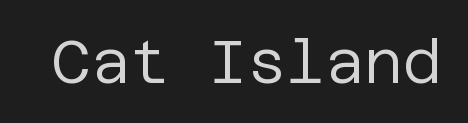
Q: Is the text bold? A: No.
Q: Is the text italic (slanted)? A: No, it is upright.
Q: Is the typeface a serif or a sans-serif typeface? A: Sans-serif.
Q: Is the text underlined? A: No.
Q: Is the spacing between letters normal or unusually wide? A: Normal.
Q: Width (condensed, normal, or wide)? A: Normal.
Q: Stroke contrast? A: Low.
Q: x-height? A: Large.
